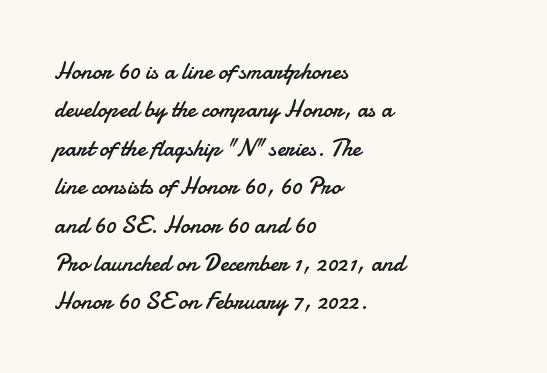
Q: Is the text bold? A: No.
Q: Is the text italic (slanted)? A: Yes.
Q: Is the text underlined? A: No.
Q: How is the paragraph aligned? A: Left-aligned.
Q: Is the spacing between letters normal or unusually wide? A: Normal.
Q: Is the spacing between lines tight, normal or loose? A: Normal.
